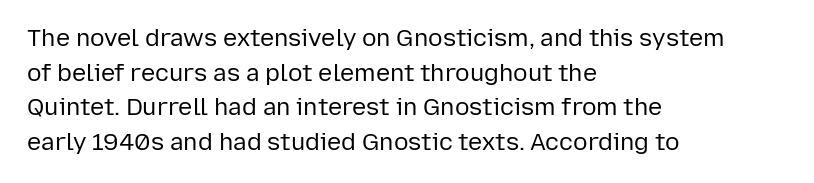
Q: Is the text bold? A: No.
Q: Is the text italic (slanted)? A: No, it is upright.
Q: Is the text underlined? A: No.
Q: How is the paragraph aligned? A: Left-aligned.
Q: Is the spacing between letters normal or unusually wide? A: Normal.
Q: Is the spacing between lines tight, normal or loose? A: Normal.
